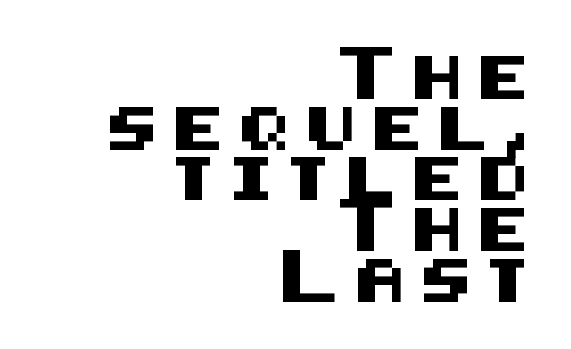
The image shows 43 px sans-serif type, upright; set right-aligned, line spacing 1.18x, unusually wide letter spacing (+0.34 em), not underlined; medium stroke contrast and a large x-height.
